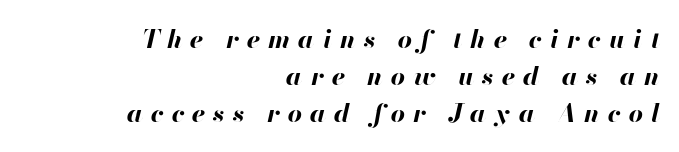
{"italic": "yes", "lean": "right", "slant_degrees": 13, "bold": "yes", "underline": "no", "align": "right", "line_spacing": "normal", "line_spacing_ratio": 1.49, "letter_spacing": "wide", "letter_spacing_em": 0.32, "glyph_px": 25}
